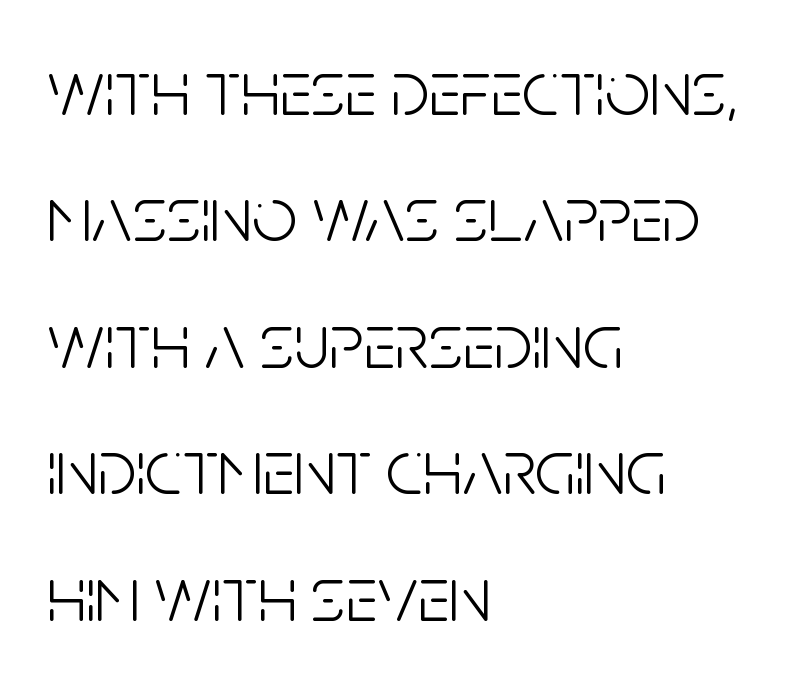
The image shows 79 px light, condensed sans-serif type, upright; set left-aligned, normal line spacing (1.6x), normal letter spacing, not underlined; low stroke contrast and a large x-height.
